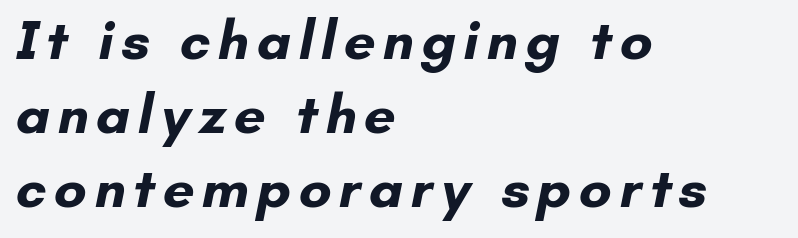
{"serif": "no", "bold": "yes", "weight": "bold", "width": "normal", "stroke_contrast": "low", "x_height": "small", "monospaced": "no", "underline": "no", "align": "left", "line_spacing": "normal", "line_spacing_ratio": 1.32, "glyph_px": 56}
